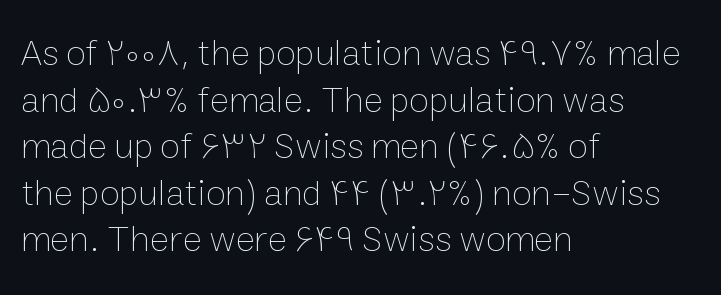
Q: Is the text bold? A: No.
Q: Is the text italic (slanted)? A: No, it is upright.
Q: Is the text underlined? A: No.
Q: How is the paragraph aligned? A: Left-aligned.
Q: Is the spacing between letters normal or unusually wide? A: Normal.
Q: Is the spacing between lines tight, normal or loose? A: Normal.
Q: Width (condensed, normal, or wide)? A: Normal.
Q: Stroke contrast? A: Low.
Q: x-height? A: Medium.
Q: Monospaced? A: No.
